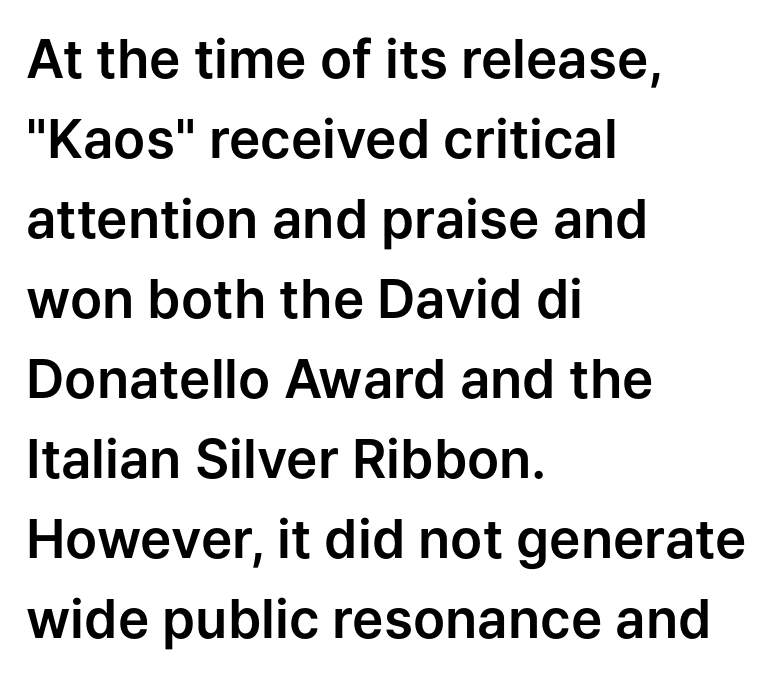
These lines sit exactly where default settings would place them. Ordinary non-slanted type is in use. Typeset ragged right — the left edge is the straight one. Examine the stroke ends and you'll find no serifs. Tracking value appears to be zero — textbook default spacing.
